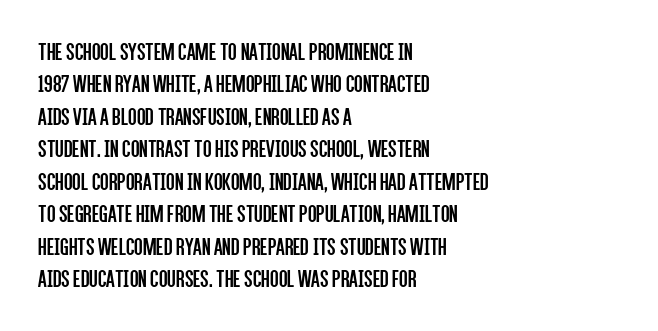
Q: Is the text bold? A: No.
Q: Is the text italic (slanted)? A: No, it is upright.
Q: Is the text underlined? A: No.
Q: How is the paragraph aligned? A: Left-aligned.
Q: Is the spacing between letters normal or unusually wide? A: Normal.
Q: Is the spacing between lines tight, normal or loose? A: Normal.
